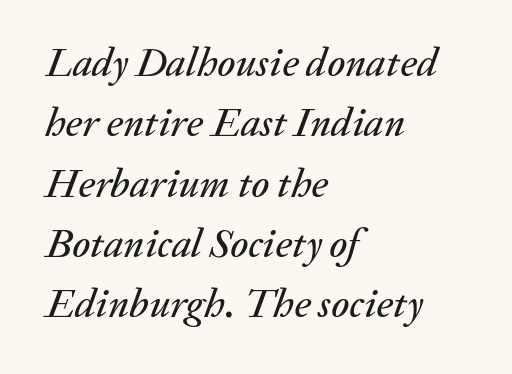
{"italic": "yes", "lean": "right", "slant_degrees": 20, "width": "normal", "stroke_contrast": "medium", "x_height": "medium", "monospaced": "no", "underline": "no", "align": "left", "line_spacing": "normal", "line_spacing_ratio": 1.47, "letter_spacing": "normal", "letter_spacing_em": 0.0, "glyph_px": 41}
